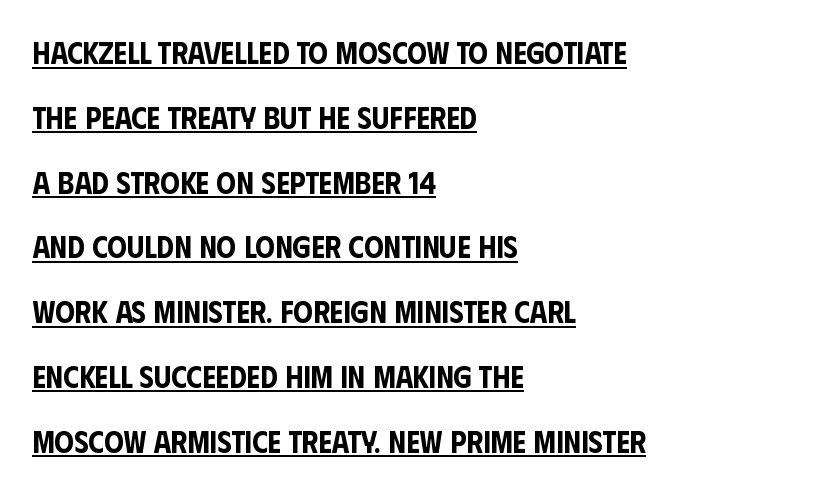
Are there feet on the stems? There aren't — it's a sans. The rendering uses natural spacing where letterforms have individual widths. The paragraph has a hard left edge and a soft right edge. The string is rendered with underlining switched on. Whoever set this chose breathing room over compactness in the vertical rhythm. Letter spacing: default.
